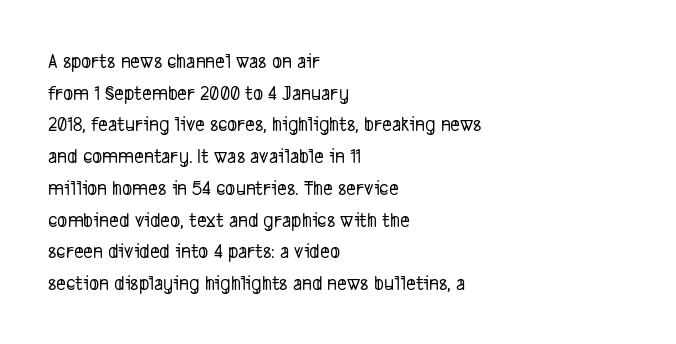
Between one letter and the next there's only the usual sliver of space. Casual observation: everything's shoved over to the left. The area under the type is left untouched. What's the leading like? Ordinary, nothing unusual.
